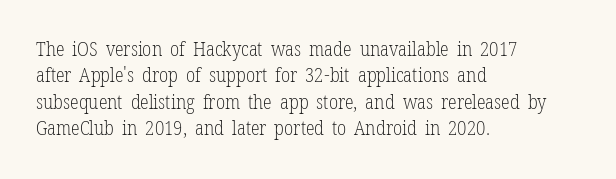
The image shows 20 px text type, upright; set left-aligned, normal line spacing (1.32x), normal letter spacing, not underlined.
